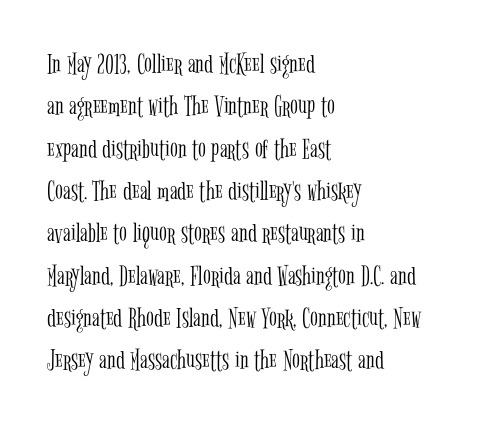
{"serif": "yes", "italic": "no", "bold": "no", "weight": "light", "width": "condensed", "stroke_contrast": "low", "x_height": "medium", "monospaced": "no", "underline": "no", "align": "left", "line_spacing": "normal", "line_spacing_ratio": 1.46, "letter_spacing": "normal", "letter_spacing_em": 0.0, "glyph_px": 29}
